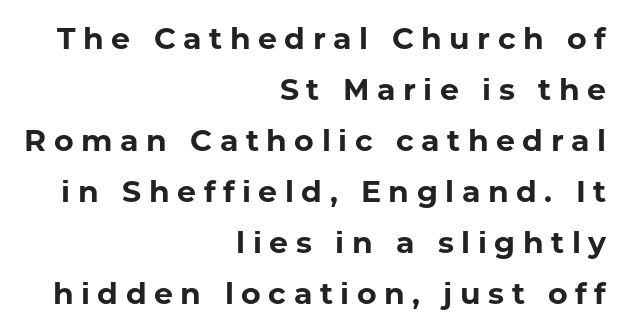
The image shows 30 px bold sans-serif type, upright; set right-aligned, normal line spacing (1.7x), unusually wide letter spacing (+0.25 em), not underlined; low stroke contrast and a medium x-height.
